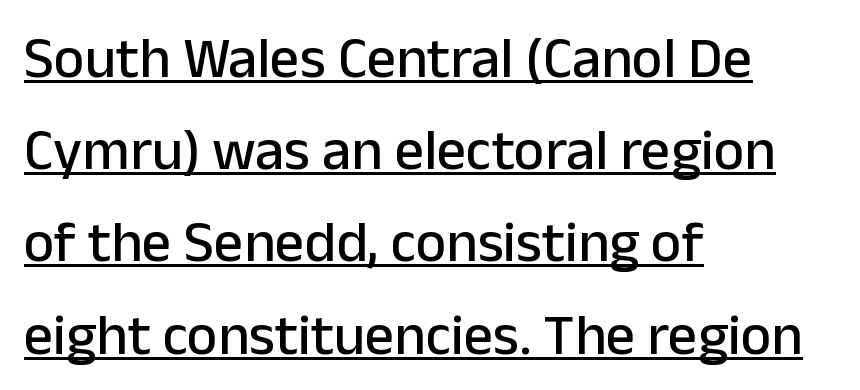
{"serif": "no", "italic": "no", "width": "normal", "stroke_contrast": "low", "x_height": "medium", "monospaced": "no", "underline": "yes", "align": "left", "line_spacing": "normal", "line_spacing_ratio": 1.59, "letter_spacing": "normal", "letter_spacing_em": 0.0, "glyph_px": 58}
